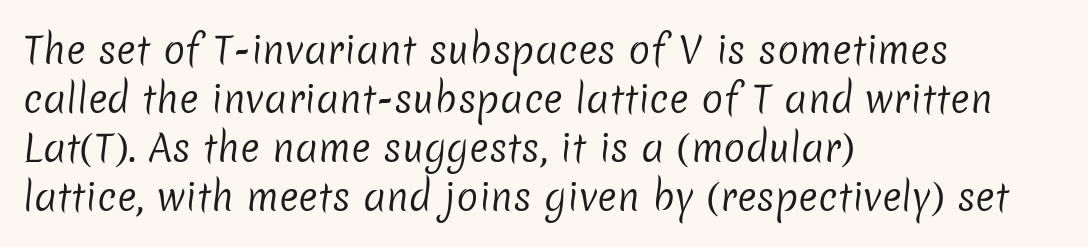
{"serif": "no", "bold": "no", "weight": "regular", "width": "normal", "stroke_contrast": "low", "x_height": "medium", "monospaced": "no", "underline": "no", "align": "left", "line_spacing": "normal", "line_spacing_ratio": 1.32, "letter_spacing": "normal", "letter_spacing_em": 0.0, "glyph_px": 37}
